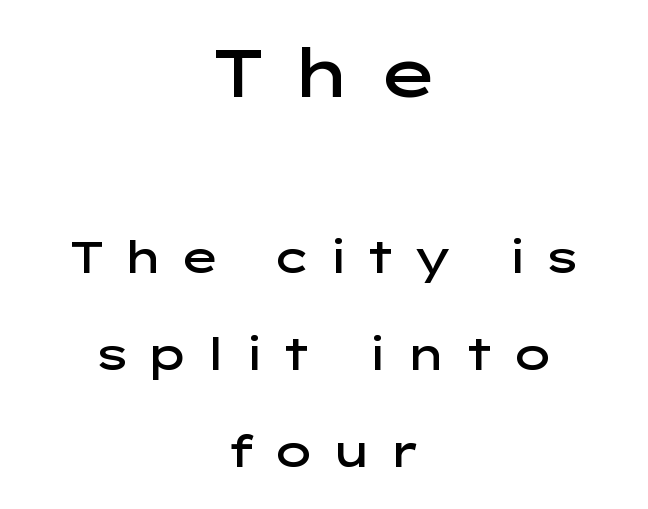
The image shows 66 px semibold, wide sans-serif type, upright; set centered, loose line spacing (2.2x), unusually wide letter spacing (+0.33 em), not underlined; the first (top) block is 1.5x larger; low stroke contrast and a medium x-height.
